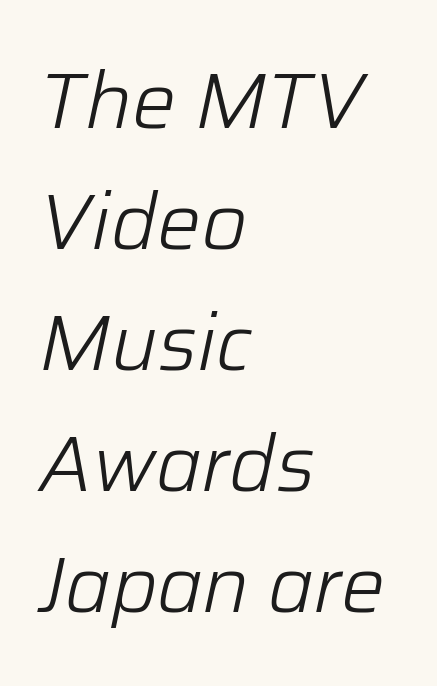
The image shows 78 px light type, italic (leaning right); set left-aligned, normal line spacing (1.55x), normal letter spacing, not underlined; low stroke contrast and a medium x-height.
